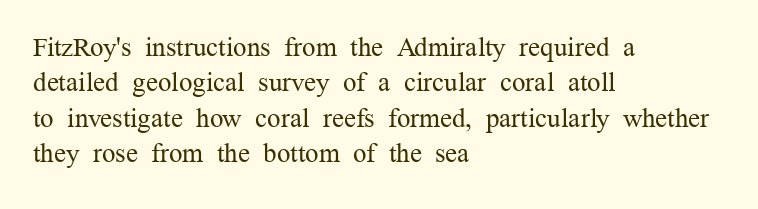
Q: Is the text bold? A: No.
Q: Is the text italic (slanted)? A: No, it is upright.
Q: Is the text underlined? A: No.
Q: How is the paragraph aligned? A: Left-aligned.
Q: Is the spacing between letters normal or unusually wide? A: Normal.
Q: Is the spacing between lines tight, normal or loose? A: Normal.
